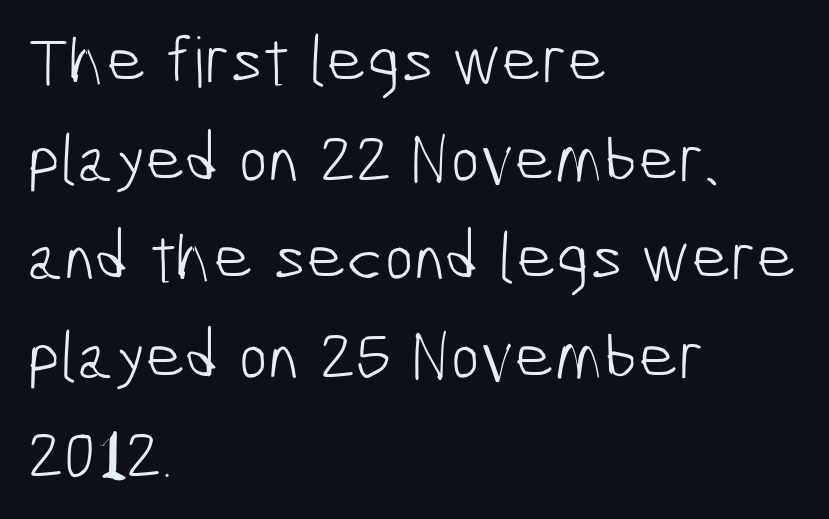
The image shows 69 px light, condensed sans-serif type; set left-aligned, normal line spacing (1.43x), normal letter spacing, not underlined; low stroke contrast and a medium x-height.
